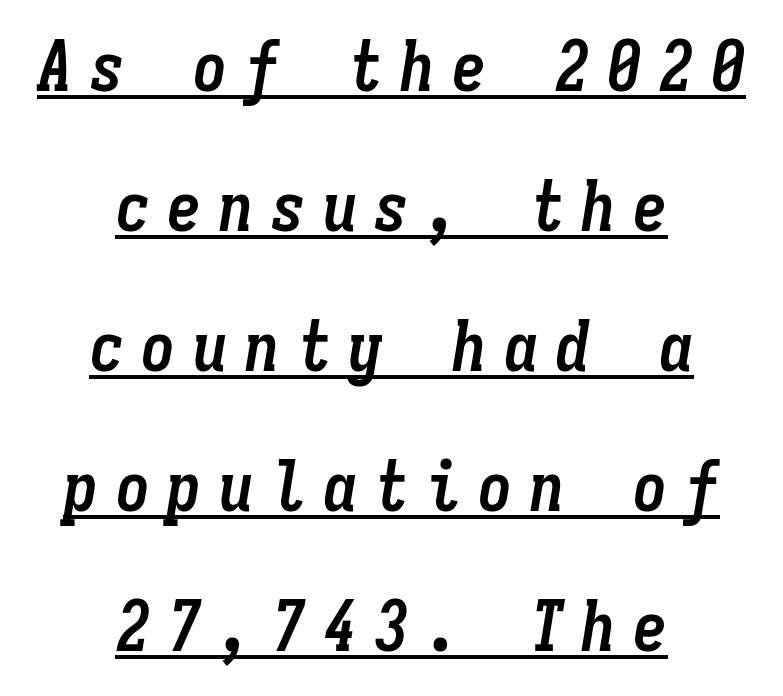
Notice the wide empty band between every row — that's loose leading. Italic: yes, the glyphs are oblique. The passage shown is emphatically bold. The type is letterspaced generously, with wide tracking. Each letter, wide or thin by design, is forced into the same width here.
